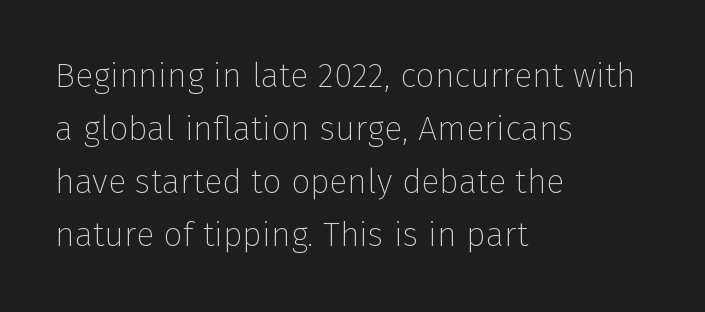
Q: Is the text bold? A: No.
Q: Is the text italic (slanted)? A: No, it is upright.
Q: Is the typeface a serif or a sans-serif typeface? A: Sans-serif.
Q: Is the text underlined? A: No.
Q: How is the paragraph aligned? A: Left-aligned.
Q: Is the spacing between letters normal or unusually wide? A: Normal.
Q: Is the spacing between lines tight, normal or loose? A: Normal.
Q: Width (condensed, normal, or wide)? A: Normal.
Q: Stroke contrast? A: Low.
Q: x-height? A: Medium.
Q: Monospaced? A: No.
